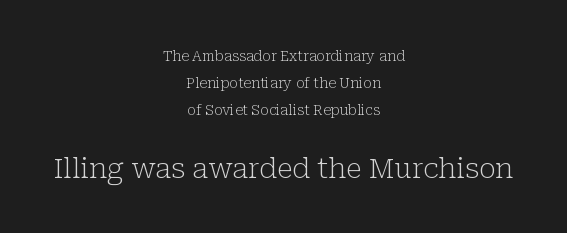
If you folded the block vertically in half, each line would mirror itself in length. This is serif lettering, the kind often seen in printed books. If you drew a line through each stem, it would be perfectly vertical. The composition opens small and finishes big. In terms of letterspacing, this is plain default setting. Is the type heavy? It reads as light-to-regular instead.
